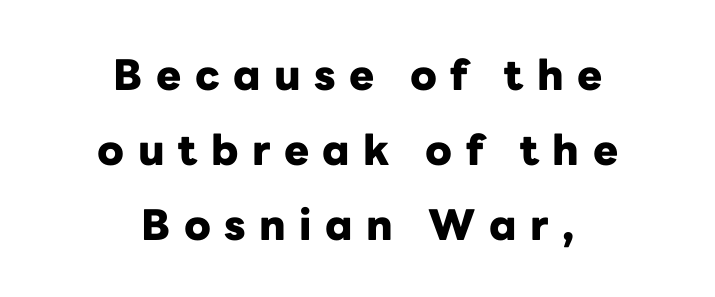
The image shows 42 px heavy sans-serif type, upright; set centered, line spacing 1.78x, unusually wide letter spacing (+0.32 em), not underlined; low stroke contrast and a medium x-height.
